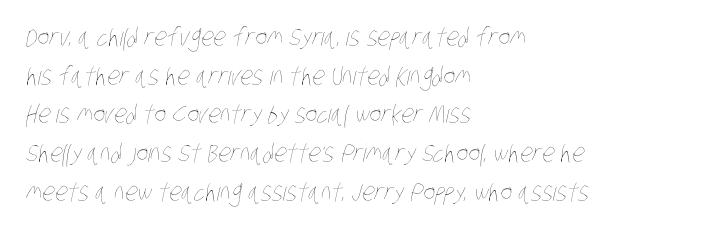
The face looks like a standard text weight, possibly lighter. How are the letters spaced? Ordinarily, with no added tracking. The paragraph has a hard left edge and a soft right edge. The specimen omits any rule beneath the text block's lines. Is there much room between lines? A standard amount, neither cramped nor airy.
